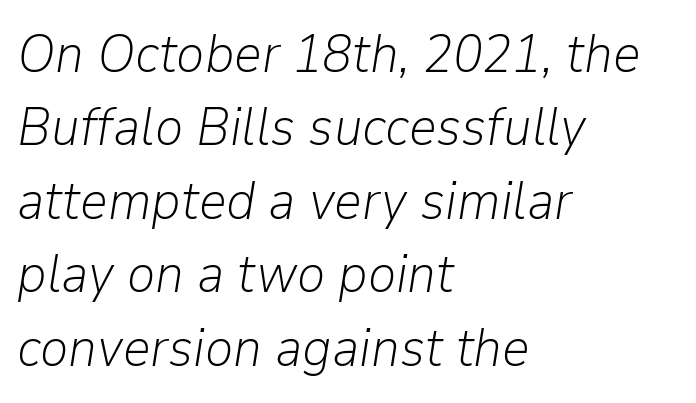
{"italic": "yes", "lean": "right", "slant_degrees": 9, "bold": "no", "weight": "light", "width": "normal", "stroke_contrast": "low", "x_height": "medium", "monospaced": "no", "underline": "no", "align": "left", "line_spacing": "normal", "line_spacing_ratio": 1.36, "letter_spacing": "normal", "letter_spacing_em": 0.0, "glyph_px": 54}
